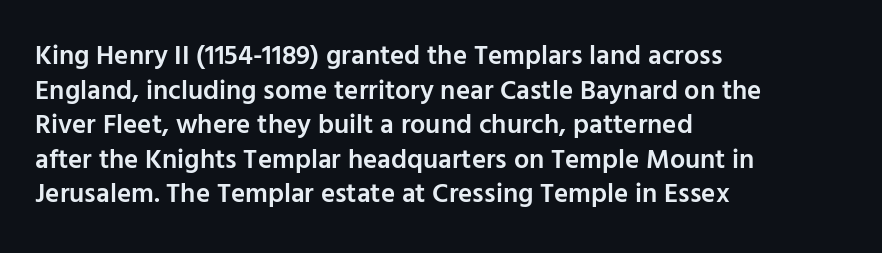
Q: Is the text bold? A: Semi-bold.
Q: Is the text italic (slanted)? A: No, it is upright.
Q: Is the text underlined? A: No.
Q: How is the paragraph aligned? A: Left-aligned.
Q: Is the spacing between letters normal or unusually wide? A: Normal.
Q: Is the spacing between lines tight, normal or loose? A: Normal.
